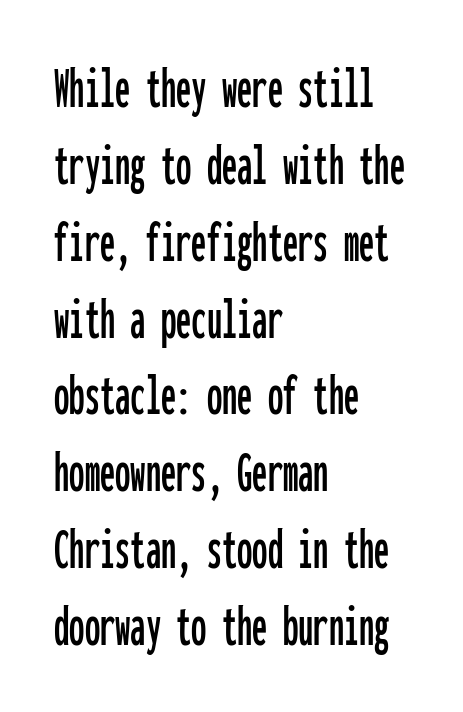
{"serif": "no", "italic": "no", "width": "condensed", "stroke_contrast": "low", "x_height": "medium", "monospaced": "yes", "underline": "no", "align": "left", "line_spacing": "normal", "line_spacing_ratio": 1.26, "letter_spacing": "normal", "letter_spacing_em": 0.0, "glyph_px": 61}
